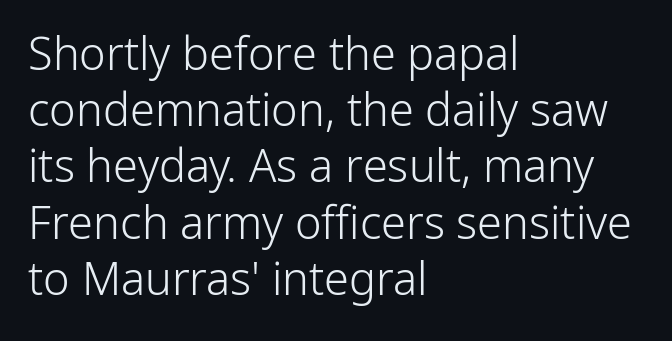
The image shows 45 px light sans-serif type, upright; set left-aligned, normal line spacing (1.25x), normal letter spacing, not underlined; low stroke contrast and a medium x-height.
